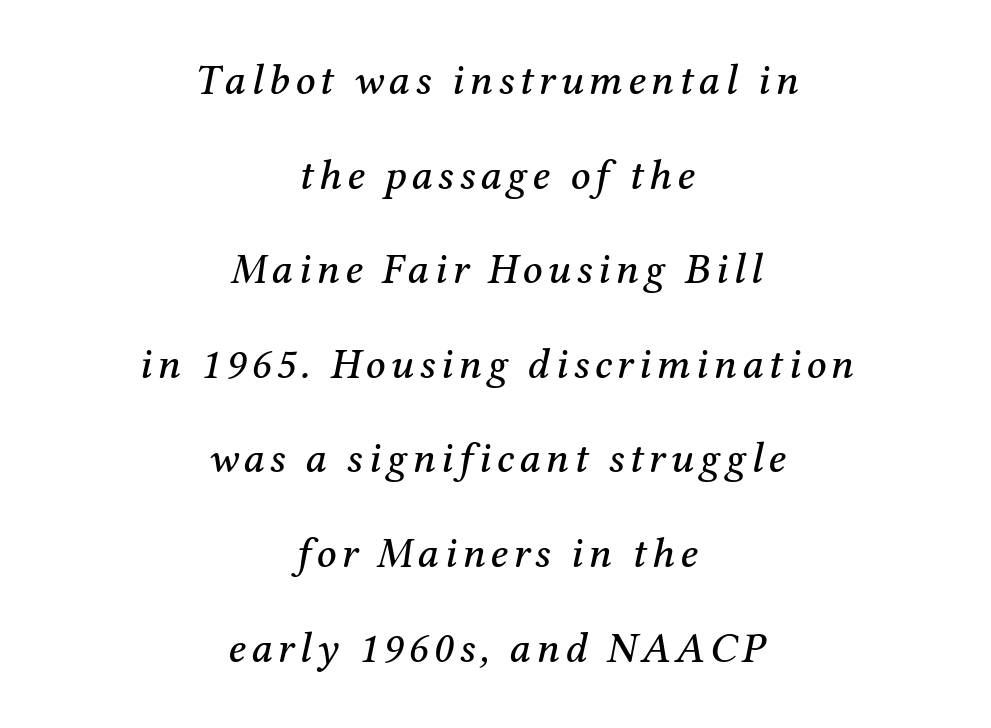
The image shows 43 px serif type, italic (leaning right); set centered, loose line spacing (2.2x), not underlined; medium stroke contrast and a medium x-height.
